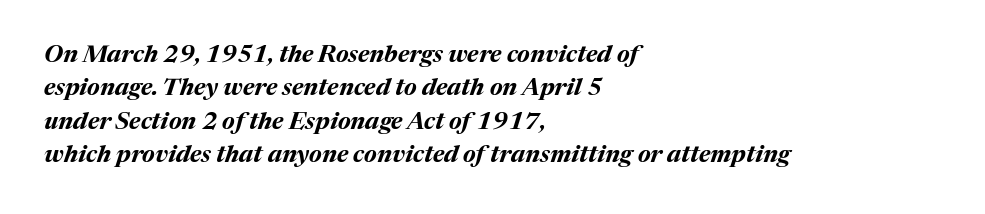
{"italic": "yes", "lean": "right", "slant_degrees": 17, "bold": "yes", "underline": "no", "align": "left", "line_spacing": "normal", "line_spacing_ratio": 1.39, "letter_spacing": "normal", "letter_spacing_em": 0.0, "glyph_px": 24}
